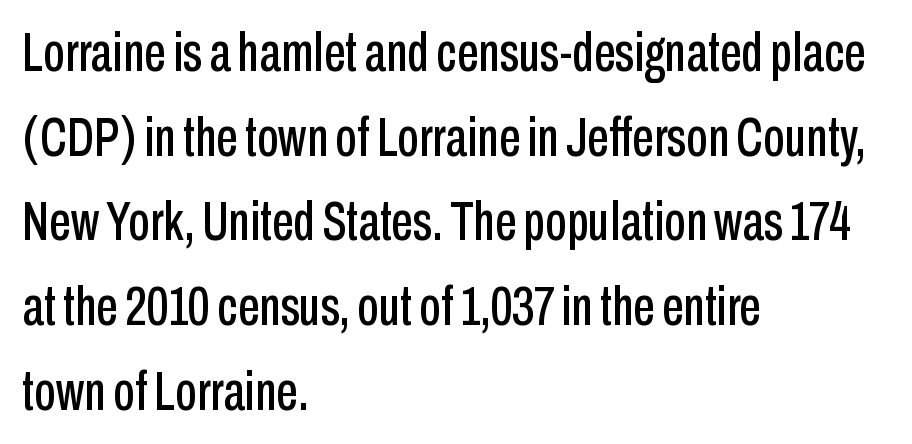
Check under the words: just untouched page. The type is set solid horizontally, with unmodified tracking. Every stem runs plumb, perpendicular to the baseline. This sample has the flowing, uneven cadence of proportional lettering.
